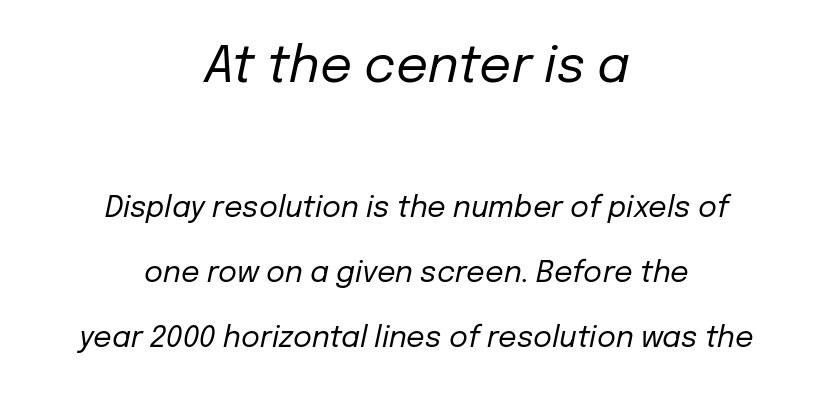
The image shows 50 px regular-weight type, italic (leaning right); set centered, loose line spacing (2.24x), normal letter spacing, not underlined; the first (top) block is 1.72x larger; low stroke contrast and a medium x-height.
